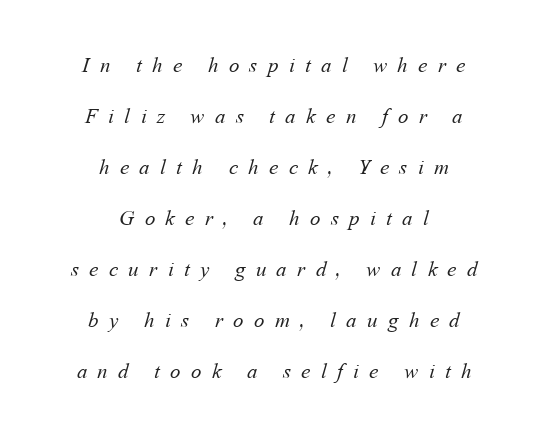
Q: Is the text bold? A: No.
Q: Is the text underlined? A: No.
Q: How is the paragraph aligned? A: Centered.
Q: Is the spacing between letters normal or unusually wide? A: Unusually wide.
Q: Is the spacing between lines tight, normal or loose? A: Loose.
